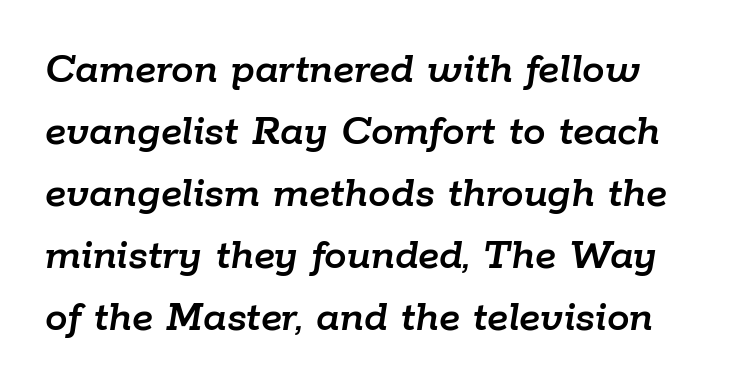
Q: Is the text italic (slanted)? A: Yes, it leans right by about 9 degrees.
Q: Is the text underlined? A: No.
Q: Is the spacing between letters normal or unusually wide? A: Normal.
Q: Is the spacing between lines tight, normal or loose? A: Normal.
Q: Width (condensed, normal, or wide)? A: Normal.
Q: Stroke contrast? A: Low.
Q: x-height? A: Medium.
Q: Monospaced? A: No.
